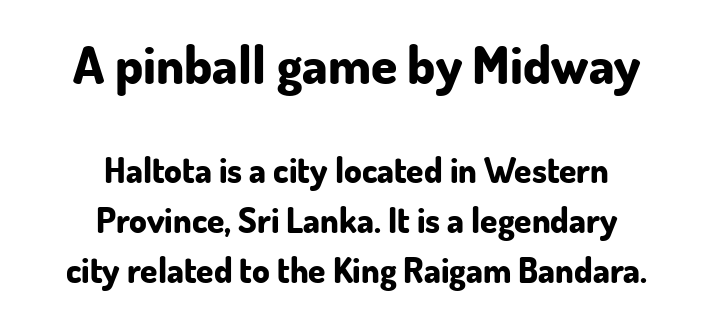
Is this a sans? Yes — the strokes have no serifs. Leftover space on each line is divided equally before and after the words. The face used here is rendered with its standard letterfit. Does the lettering tilt? It doesn't — this is upright. Size contrast runs from large at the top to small at the bottom. Each letter keeps its own natural width here, so spacing adapts to shape.
